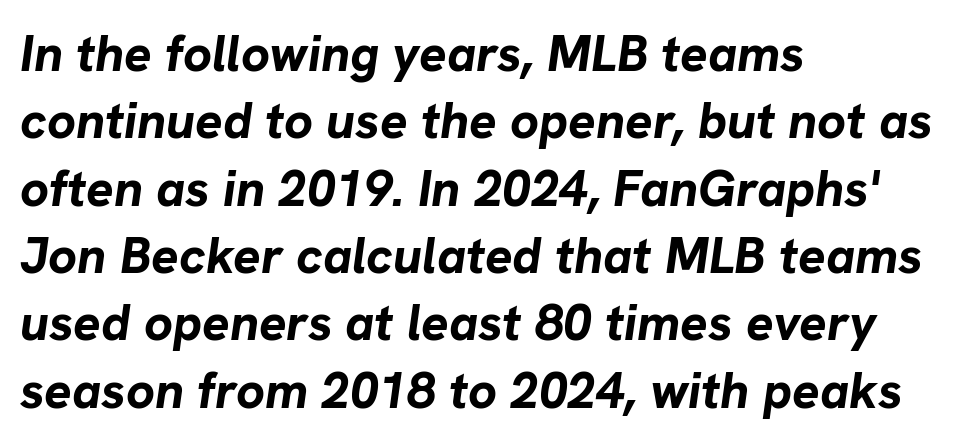
{"italic": "yes", "lean": "right", "slant_degrees": 8, "bold": "yes", "weight": "bold", "width": "normal", "stroke_contrast": "low", "x_height": "medium", "monospaced": "no", "underline": "no", "align": "left", "line_spacing": "normal", "line_spacing_ratio": 1.32, "letter_spacing": "normal", "letter_spacing_em": 0.0, "glyph_px": 51}
